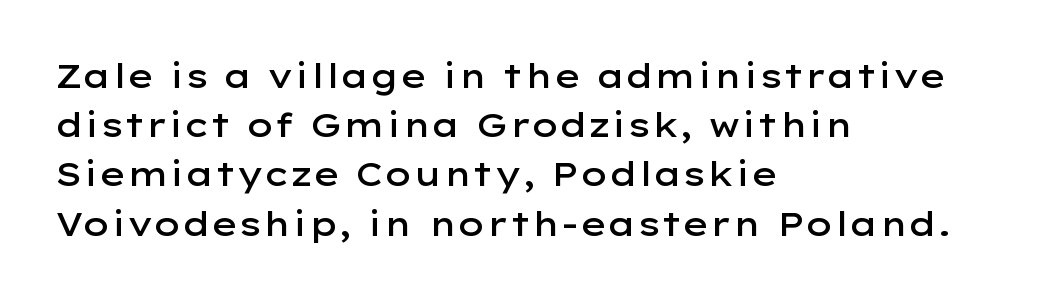
Evenly set lines give the paragraph a standard silhouette. The ragged edge is on the right, which tells us the setting is flush left. Summary of weight: moderately heavy, a semibold. No italicization has been applied; the sample stays upright. The face used here is rendered with its standard letterfit. The letters advance in unequal steps, a hallmark of proportional type.
